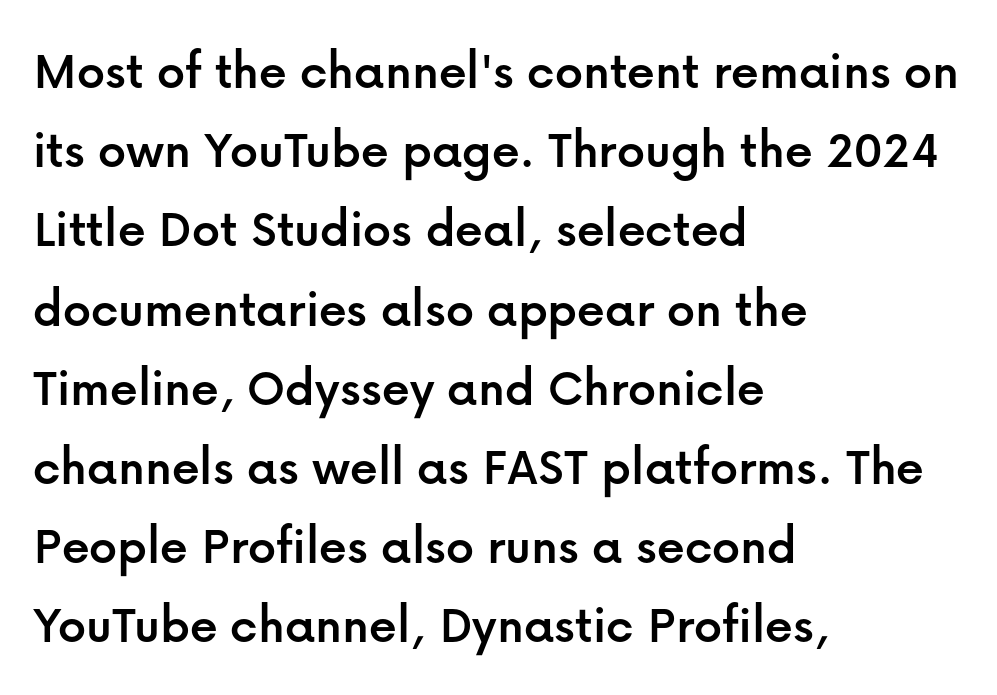
You could not count columns in this text — the font is proportionally spaced. A roman cut, with each character standing at attention. To sum up the face: it is a sans, with no serifs. The strip under each line holds only bare page. Students, observe: this is what conventionally led text looks like.
